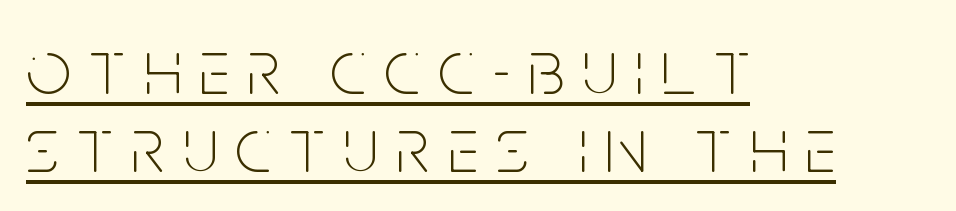
The image shows 79 px thin, condensed sans-serif type, upright; set left-aligned, tight line spacing (0.99x), unusually wide letter spacing (+0.23 em), underlined; low stroke contrast and a large x-height.
